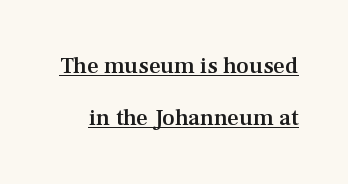
Q: Is the text bold? A: Semi-bold.
Q: Is the text italic (slanted)? A: No, it is upright.
Q: Is the text underlined? A: Yes.
Q: Is the spacing between letters normal or unusually wide? A: Normal.
Q: Is the spacing between lines tight, normal or loose? A: Loose.
